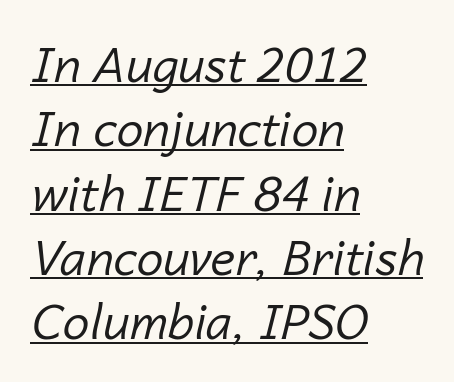
Spacing verdict: proportional, widths tailored to each character. Underlined type. Typeset ragged right — the left edge is the straight one. The rendering uses a moderate line-height, typical for paragraphs. Style check: oblique.
